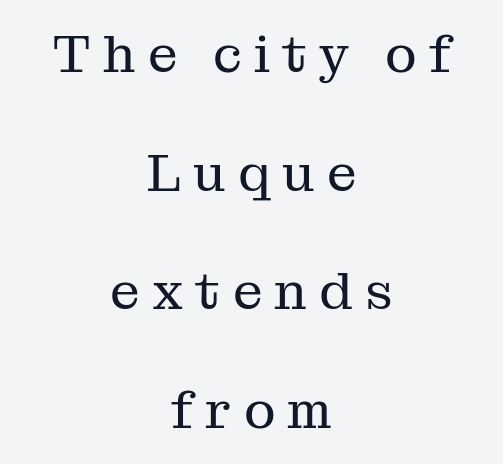
{"serif": "yes", "italic": "no", "bold": "no", "weight": "regular", "width": "normal", "stroke_contrast": "medium", "x_height": "medium", "monospaced": "no", "underline": "no", "align": "center", "line_spacing": "loose", "line_spacing_ratio": 2.24, "letter_spacing": "wide", "letter_spacing_em": 0.23, "glyph_px": 53}
